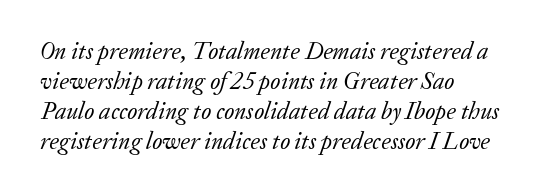
{"italic": "yes", "lean": "right", "slant_degrees": 20, "bold": "no", "underline": "no", "line_spacing": "normal", "line_spacing_ratio": 1.25, "letter_spacing": "normal", "letter_spacing_em": 0.0, "glyph_px": 24}
